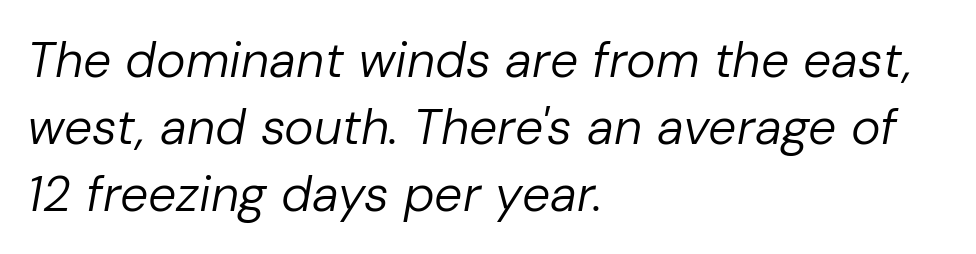
{"italic": "yes", "lean": "right", "slant_degrees": 10, "bold": "no", "weight": "regular", "width": "normal", "stroke_contrast": "low", "x_height": "medium", "monospaced": "no", "underline": "no", "align": "left", "line_spacing": "normal", "line_spacing_ratio": 1.34, "letter_spacing": "normal", "letter_spacing_em": 0.0, "glyph_px": 50}
